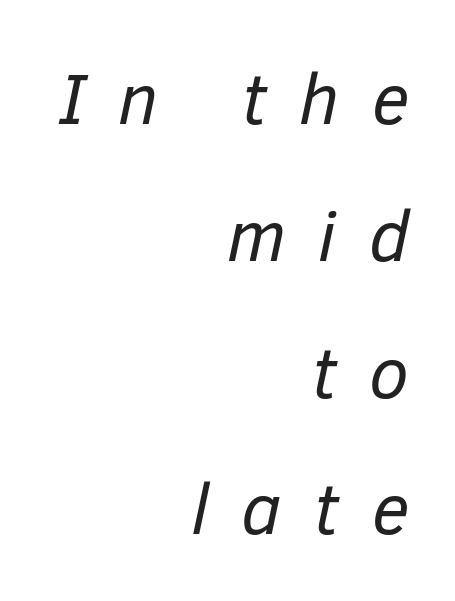
The image shows 72 px regular-weight type, italic (leaning right); set right-aligned, loose line spacing (1.9x), unusually wide letter spacing (+0.45 em), not underlined; low stroke contrast and a medium x-height.
